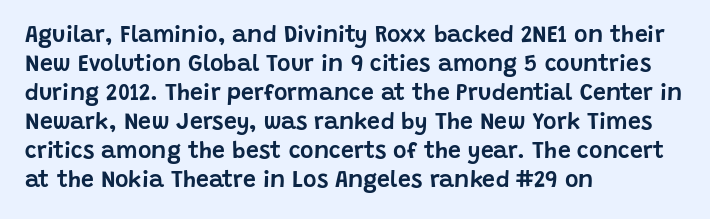
{"italic": "no", "underline": "no", "align": "left", "line_spacing": "normal", "line_spacing_ratio": 1.26, "letter_spacing": "normal", "letter_spacing_em": 0.0, "glyph_px": 23}
